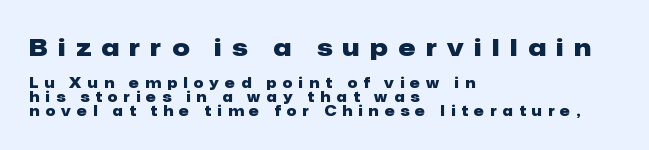
The image shows 24 px bold type, upright; set left-aligned, tight line spacing (0.99x), unusually wide letter spacing (+0.44 em), not underlined; the first (top) block is 1.71x larger.
